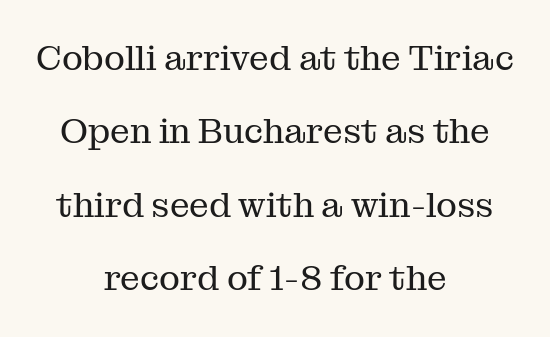
Q: Is the text bold? A: No.
Q: Is the text italic (slanted)? A: No, it is upright.
Q: Is the typeface a serif or a sans-serif typeface? A: Serif.
Q: Is the text underlined? A: No.
Q: How is the paragraph aligned? A: Centered.
Q: Is the spacing between letters normal or unusually wide? A: Normal.
Q: Is the spacing between lines tight, normal or loose? A: Loose.
Q: Width (condensed, normal, or wide)? A: Normal.
Q: Stroke contrast? A: Medium.
Q: x-height? A: Medium.
Q: Monospaced? A: No.
